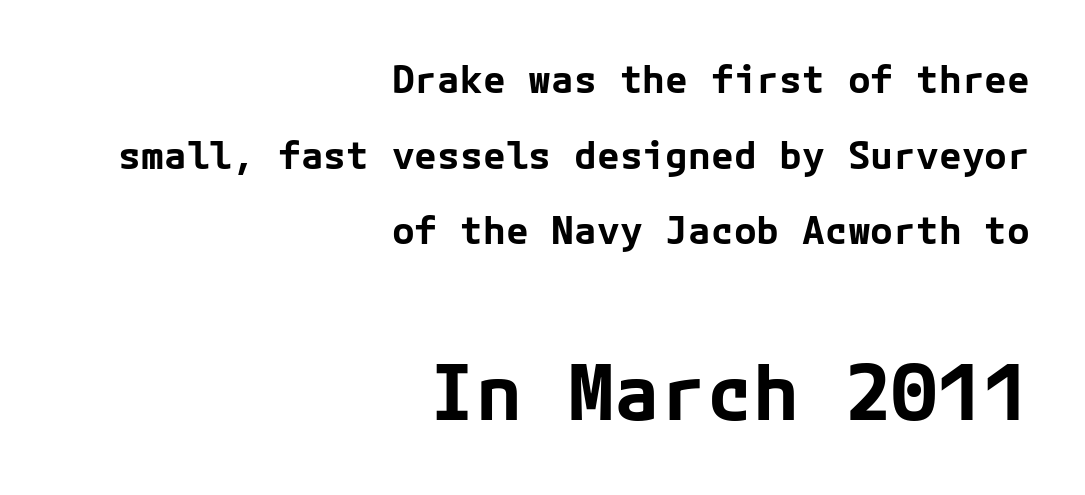
Q: Is the text bold? A: Yes.
Q: Is the text italic (slanted)? A: No, it is upright.
Q: Is the typeface a serif or a sans-serif typeface? A: Sans-serif.
Q: Is the text underlined? A: No.
Q: How is the paragraph aligned? A: Right-aligned.
Q: Is the spacing between letters normal or unusually wide? A: Normal.
Q: Is the spacing between lines tight, normal or loose? A: Loose.
Q: Which block of text is set in a larger size, the first (top) or the second (bottom)? A: The second (bottom) one.
Q: Width (condensed, normal, or wide)? A: Normal.
Q: Stroke contrast? A: Low.
Q: x-height? A: Medium.
